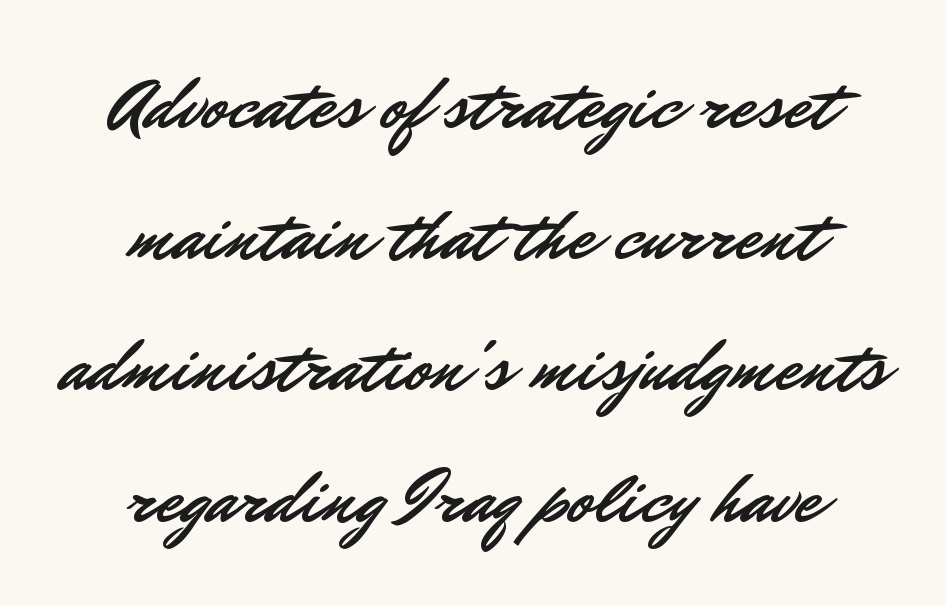
{"serif": "no", "width": "normal", "stroke_contrast": "low", "x_height": "small", "monospaced": "no", "underline": "no", "align": "center", "line_spacing_ratio": 1.75, "letter_spacing": "normal", "letter_spacing_em": 0.0, "glyph_px": 75}
